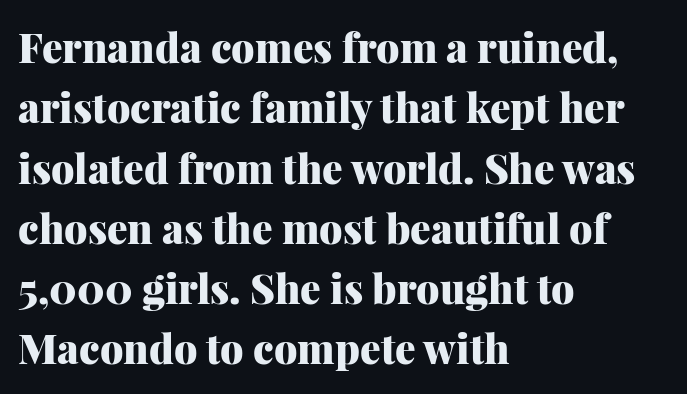
The baseline area is clear. Type style note: has serifs. These words are printed bold, with thick strokes throughout. The setting favours the left margin, as ordinary paragraphs usually do. Think of a printed novel: that variable character pitch is what you see here.
